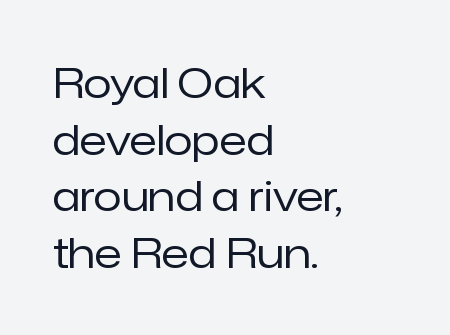
{"serif": "no", "italic": "no", "bold": "no", "weight": "regular", "width": "normal", "stroke_contrast": "low", "x_height": "medium", "monospaced": "no", "underline": "no", "align": "left", "line_spacing": "normal", "line_spacing_ratio": 1.38, "letter_spacing": "normal", "letter_spacing_em": 0.0, "glyph_px": 41}
